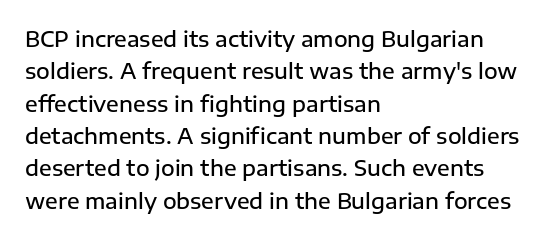
Q: Is the text bold? A: Semi-bold.
Q: Is the text italic (slanted)? A: No, it is upright.
Q: Is the text underlined? A: No.
Q: How is the paragraph aligned? A: Left-aligned.
Q: Is the spacing between letters normal or unusually wide? A: Normal.
Q: Is the spacing between lines tight, normal or loose? A: Normal.
